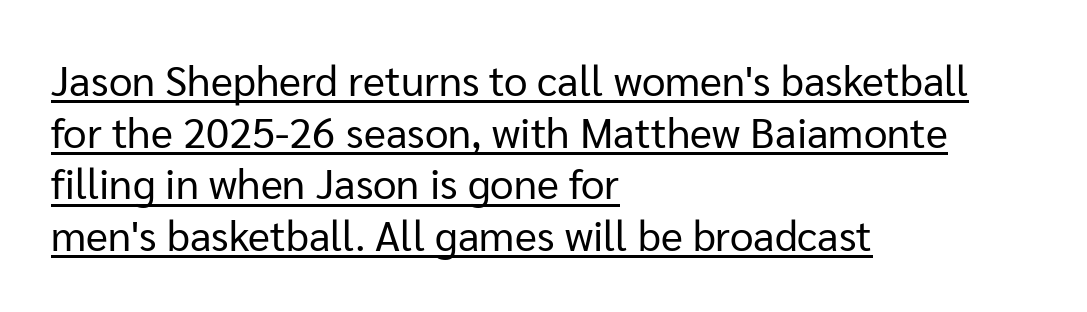
Here the designer chose a conventional face with non-uniform glyph widths. Counters stay open thanks to moderate or lighter strokes. The type sits square on the baseline with zero lean. Caption: lettering with a line underneath. Inter-character spacing is left at the font's built-in metrics.
